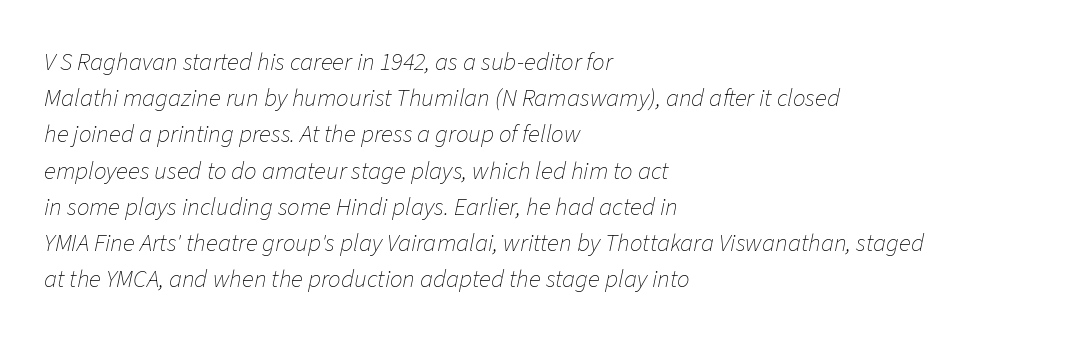
{"italic": "yes", "lean": "right", "slant_degrees": 11, "bold": "no", "underline": "no", "align": "left", "line_spacing": "normal", "line_spacing_ratio": 1.45, "letter_spacing": "normal", "letter_spacing_em": 0.0, "glyph_px": 25}
